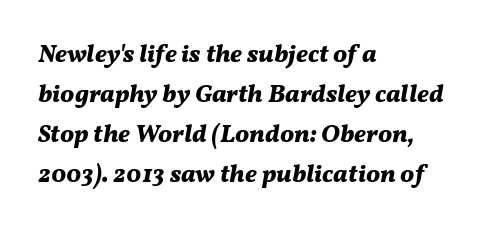
Q: Is the text bold? A: Yes.
Q: Is the text italic (slanted)? A: Yes, it leans right by about 11 degrees.
Q: Is the text underlined? A: No.
Q: How is the paragraph aligned? A: Left-aligned.
Q: Is the spacing between letters normal or unusually wide? A: Normal.
Q: Is the spacing between lines tight, normal or loose? A: Normal.
